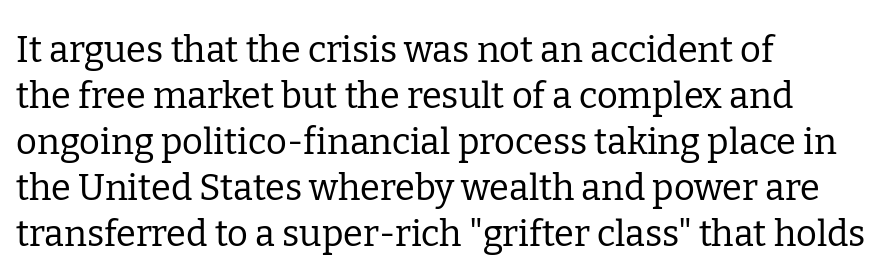
Q: Is the text bold? A: No.
Q: Is the text italic (slanted)? A: No, it is upright.
Q: Is the typeface a serif or a sans-serif typeface? A: Serif.
Q: Is the text underlined? A: No.
Q: How is the paragraph aligned? A: Left-aligned.
Q: Is the spacing between letters normal or unusually wide? A: Normal.
Q: Is the spacing between lines tight, normal or loose? A: Normal.
Q: Width (condensed, normal, or wide)? A: Normal.
Q: Stroke contrast? A: Low.
Q: x-height? A: Medium.
Q: Monospaced? A: No.
